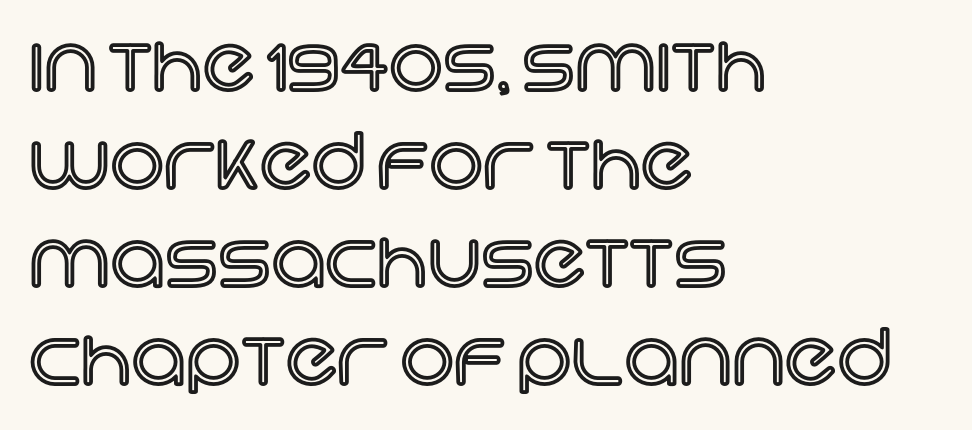
{"italic": "no", "width": "normal", "x_height": "large", "monospaced": "no", "underline": "no", "align": "left", "line_spacing": "normal", "line_spacing_ratio": 1.29, "letter_spacing": "normal", "letter_spacing_em": 0.0, "glyph_px": 76}
